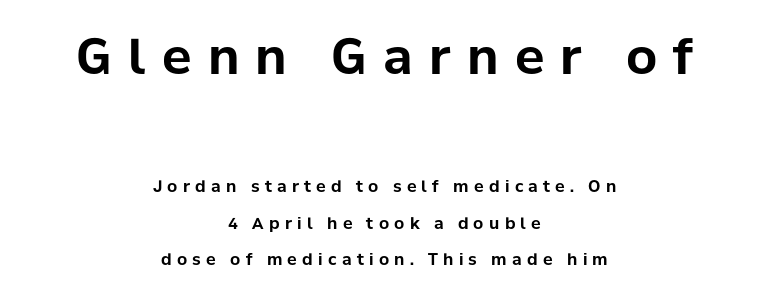
The image shows 49 px bold sans-serif type, upright; set centered, loose line spacing (2.3x), unusually wide letter spacing (+0.33 em), not underlined; the first (top) block is 3.06x larger; low stroke contrast and a medium x-height.
